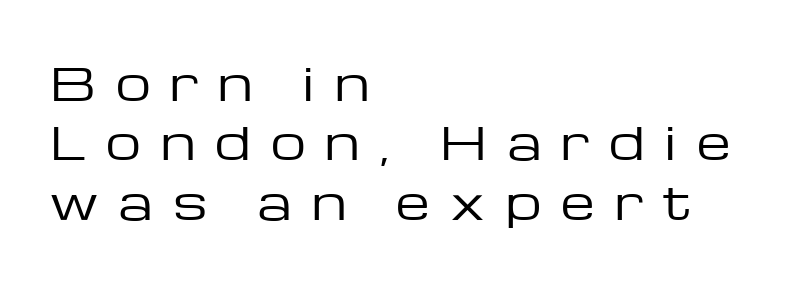
The image shows 44 px regular-weight, wide sans-serif type, upright; set left-aligned, normal line spacing (1.35x), unusually wide letter spacing (+0.46 em), not underlined; low stroke contrast and a medium x-height.
